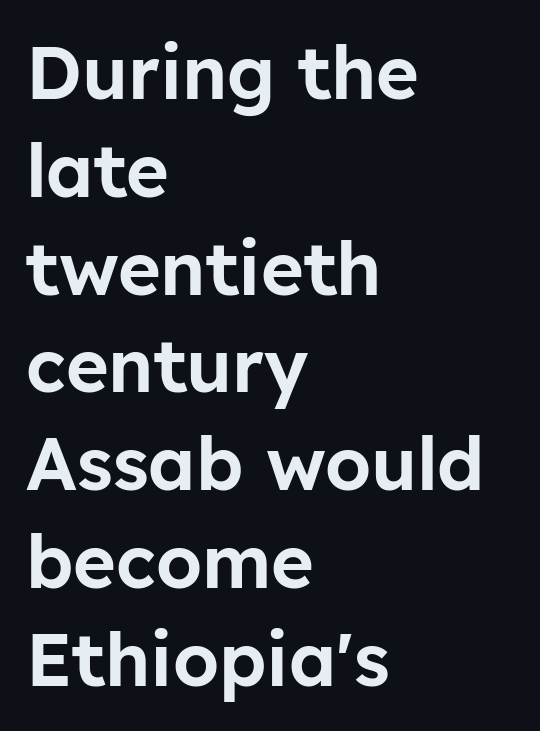
The image shows 73 px sans-serif type, upright; set left-aligned, normal line spacing (1.34x), normal letter spacing, not underlined; low stroke contrast and a medium x-height.
